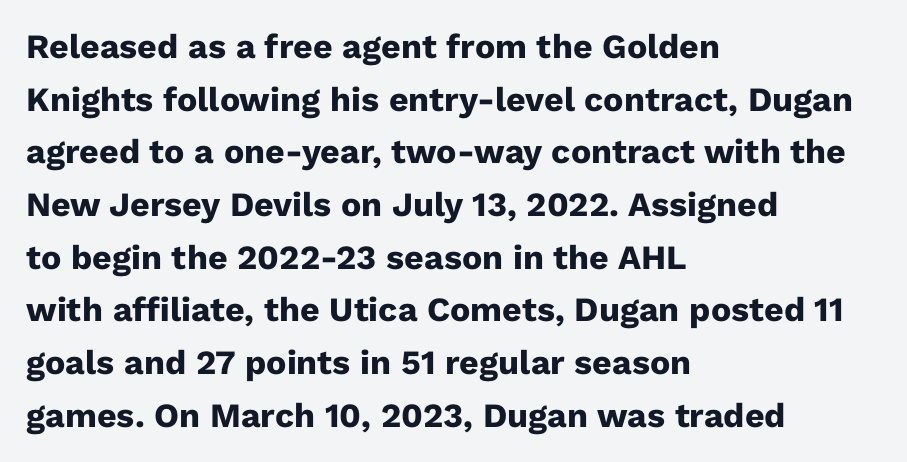
Q: Is the text bold? A: Yes.
Q: Is the text italic (slanted)? A: No, it is upright.
Q: Is the typeface a serif or a sans-serif typeface? A: Sans-serif.
Q: Is the text underlined? A: No.
Q: How is the paragraph aligned? A: Left-aligned.
Q: Is the spacing between letters normal or unusually wide? A: Normal.
Q: Is the spacing between lines tight, normal or loose? A: Normal.
Q: Width (condensed, normal, or wide)? A: Normal.
Q: Stroke contrast? A: Low.
Q: x-height? A: Medium.
Q: Monospaced? A: No.
